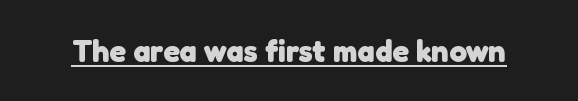
{"serif": "no", "bold": "yes", "weight": "heavy", "width": "normal", "stroke_contrast": "low", "x_height": "medium", "monospaced": "no", "underline": "yes", "letter_spacing": "normal", "letter_spacing_em": 0.0, "glyph_px": 31}
